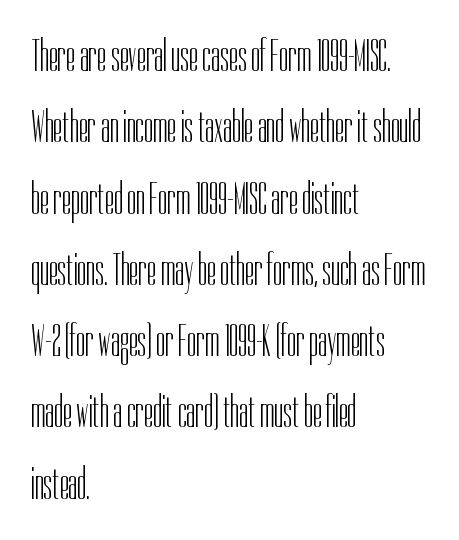
The image shows 46 px light, condensed sans-serif type, upright; set left-aligned, normal line spacing (1.55x), normal letter spacing, not underlined; low stroke contrast and a medium x-height.
